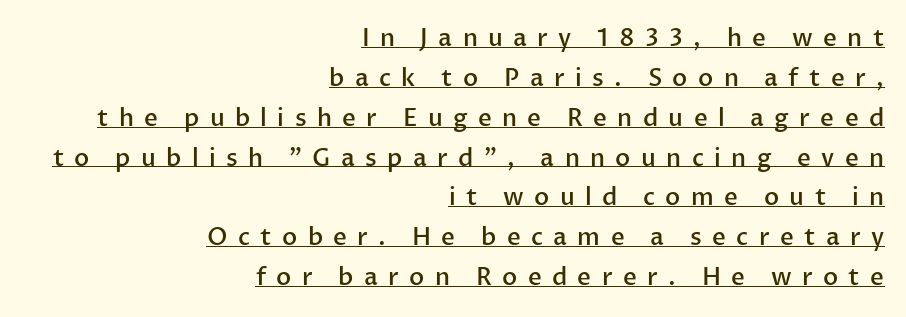
Q: Is the text bold? A: Semi-bold.
Q: Is the text italic (slanted)? A: No, it is upright.
Q: Is the text underlined? A: Yes.
Q: How is the paragraph aligned? A: Right-aligned.
Q: Is the spacing between letters normal or unusually wide? A: Unusually wide.
Q: Is the spacing between lines tight, normal or loose? A: Normal.
